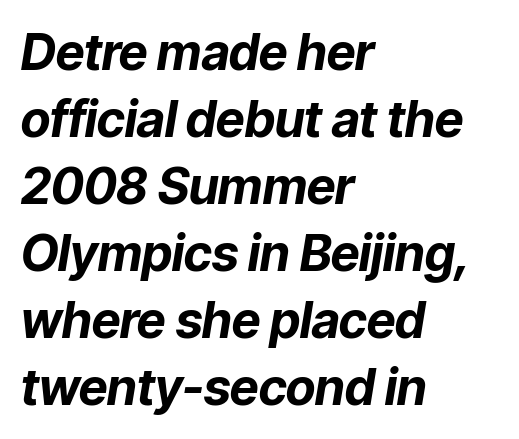
The image shows 50 px bold type, italic (leaning right); set left-aligned, normal line spacing (1.34x), normal letter spacing, not underlined; low stroke contrast and a medium x-height.
